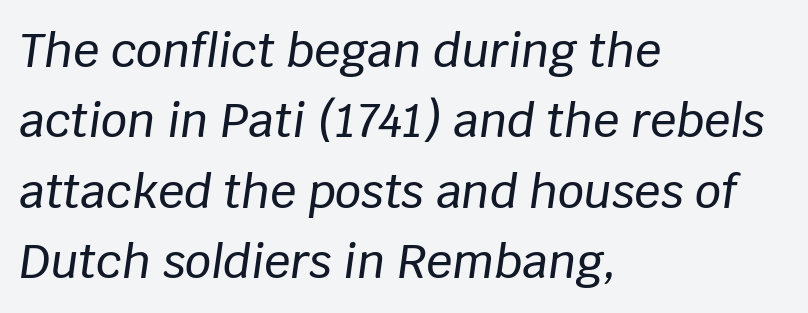
The image shows 46 px text type, italic (leaning right); set left-aligned, normal line spacing (1.53x), normal letter spacing, not underlined; low stroke contrast and a large x-height.
